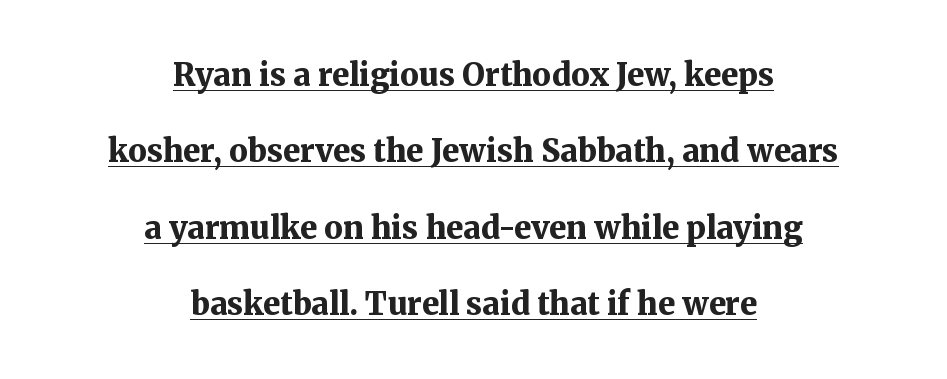
The image shows 31 px bold serif type, upright; set centered, loose line spacing (2.46x), normal letter spacing, underlined; medium stroke contrast and a medium x-height.
